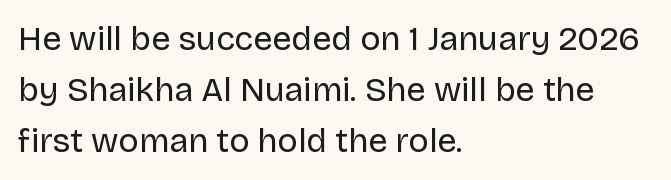
{"serif": "no", "italic": "no", "bold": "no", "weight": "regular", "width": "normal", "stroke_contrast": "low", "x_height": "large", "monospaced": "no", "underline": "no", "align": "left", "line_spacing": "normal", "line_spacing_ratio": 1.5, "letter_spacing": "normal", "letter_spacing_em": 0.0, "glyph_px": 34}
